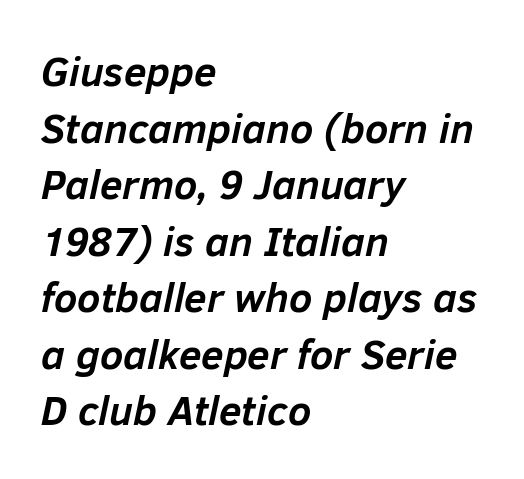
Q: Is the text bold? A: Yes.
Q: Is the text italic (slanted)? A: Yes, it leans right by about 12 degrees.
Q: Is the text underlined? A: No.
Q: How is the paragraph aligned? A: Left-aligned.
Q: Is the spacing between letters normal or unusually wide? A: Normal.
Q: Is the spacing between lines tight, normal or loose? A: Normal.
Q: Width (condensed, normal, or wide)? A: Normal.
Q: Stroke contrast? A: Low.
Q: x-height? A: Medium.
Q: Monospaced? A: No.
